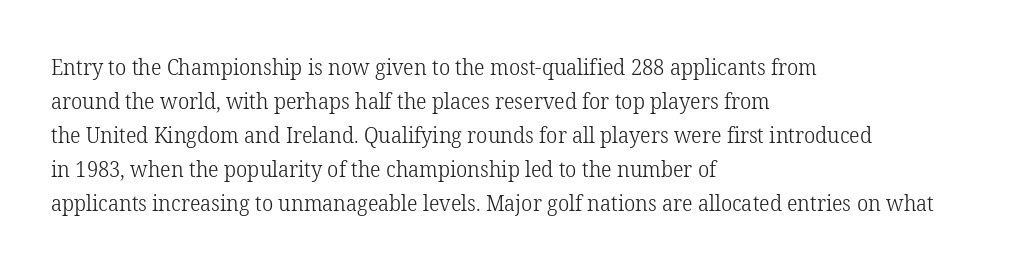
Q: Is the text bold? A: No.
Q: Is the text italic (slanted)? A: No, it is upright.
Q: Is the text underlined? A: No.
Q: How is the paragraph aligned? A: Left-aligned.
Q: Is the spacing between letters normal or unusually wide? A: Normal.
Q: Is the spacing between lines tight, normal or loose? A: Normal.
